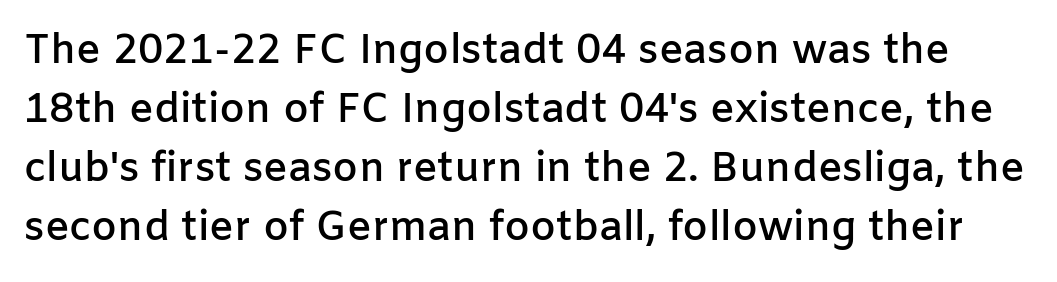
The passage shown has conventional tracking throughout. Spacing verdict: proportional, widths tailored to each character. A bit beefed up — I'd call it semibold rather than bold. Compared with typical paragraphs, the rows here are spaced about the same. The font's upright variant was chosen for this text.
